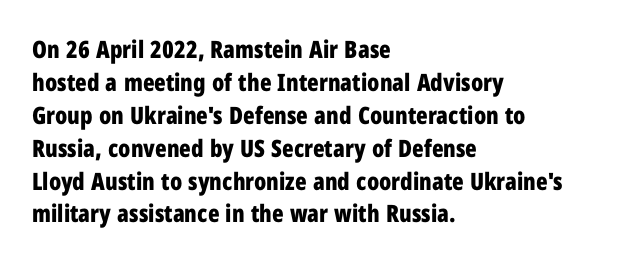
The tracking reads as untouched default to a designer's eye. Check the space under the baseline: it is left empty. The letters stand straight up with perfectly vertical stems. Each line starts at the same left margin while the right side varies. Weight check: bold — yes, fully. These lines sit exactly where default settings would place them.
